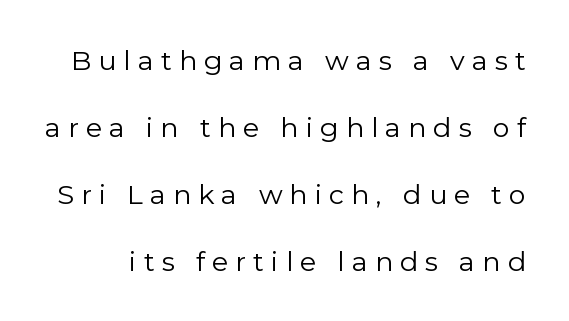
Designer's note — italics off, roman on. Is this a heavy cut? Hardly; it is regular or lighter. One glance says open: line gaps are wider than usual. Decoration check: the copy has no underline. In terms of letterspacing, this is a distinctly airy, spread setting.
